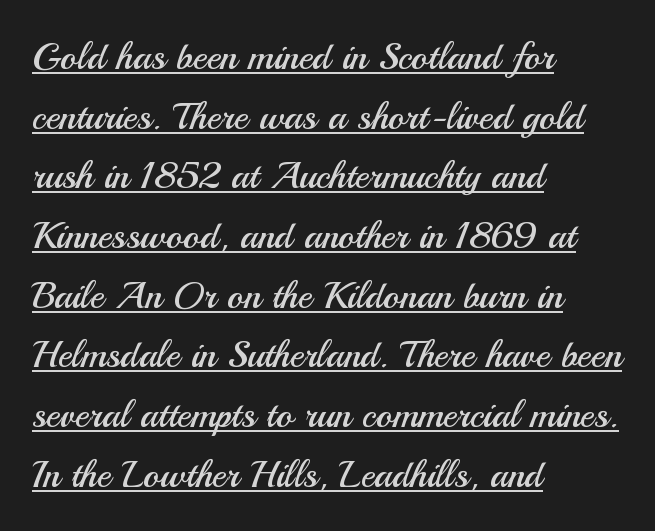
The image shows 38 px regular-weight sans-serif type; set left-aligned, normal line spacing (1.57x), normal letter spacing, underlined; medium stroke contrast and a small x-height.
